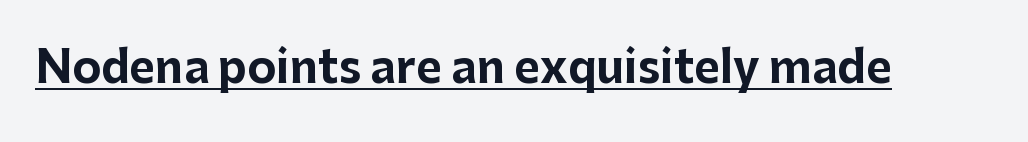
{"serif": "no", "italic": "no", "bold": "yes", "weight": "bold", "width": "normal", "stroke_contrast": "low", "x_height": "medium", "monospaced": "no", "underline": "yes", "letter_spacing": "normal", "letter_spacing_em": 0.0, "glyph_px": 44}
